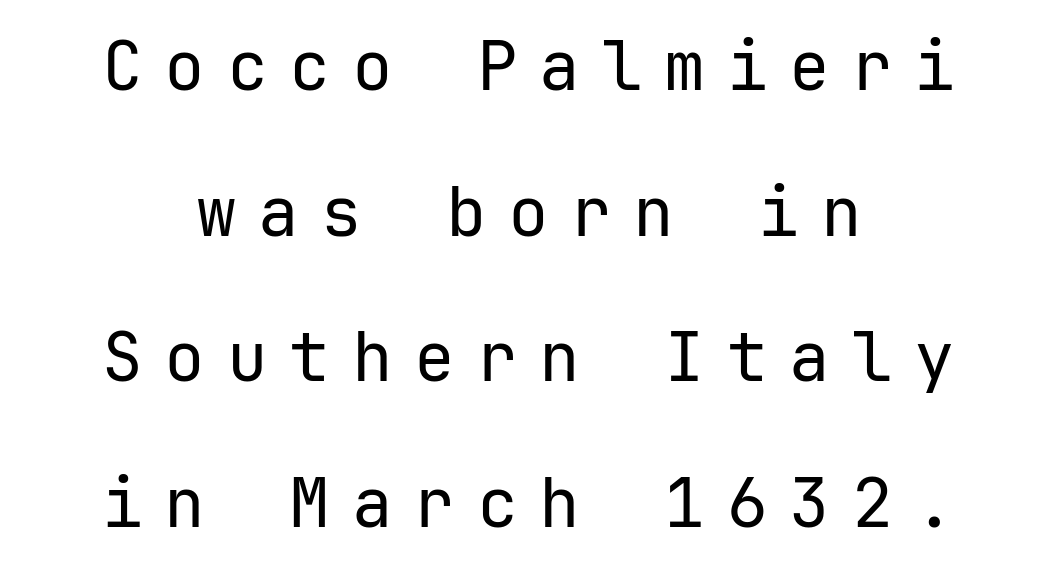
{"serif": "no", "italic": "no", "bold": "no", "weight": "regular", "width": "normal", "stroke_contrast": "low", "x_height": "medium", "underline": "no", "align": "center", "line_spacing": "loose", "line_spacing_ratio": 2.14, "letter_spacing": "wide", "letter_spacing_em": 0.32, "glyph_px": 68}
